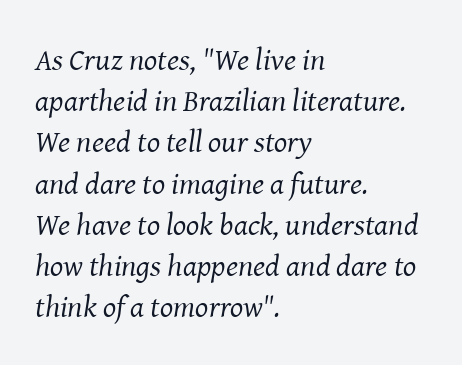
The image shows 31 px regular-weight serif type, italic (leaning right); set left-aligned, normal line spacing (1.33x), normal letter spacing, not underlined; medium stroke contrast and a medium x-height.
